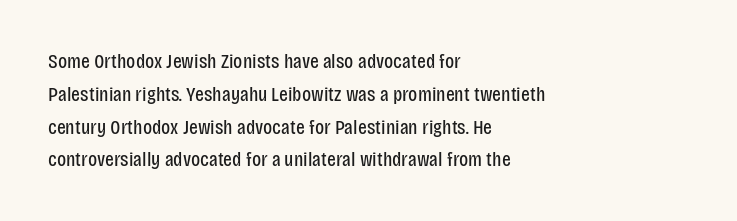
{"italic": "no", "bold": "no", "underline": "no", "align": "left", "line_spacing": "normal", "line_spacing_ratio": 1.56, "letter_spacing": "normal", "letter_spacing_em": 0.0, "glyph_px": 21}
